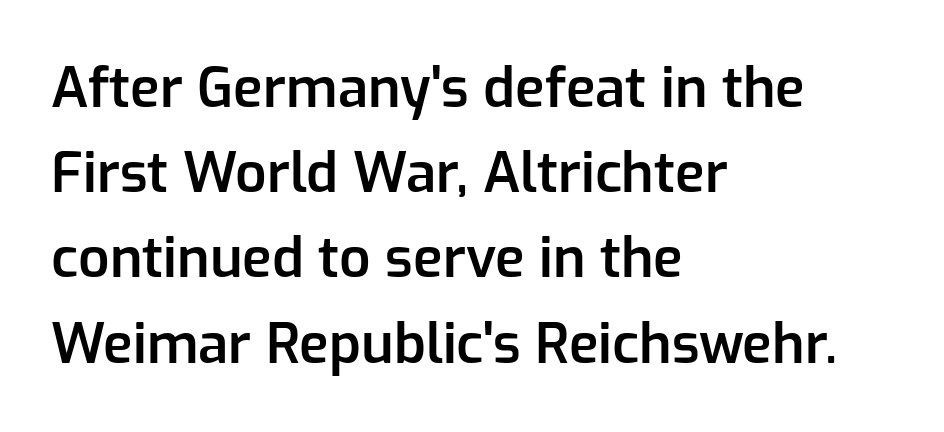
The typesetter chose a ragged-right arrangement here. The space beneath each line is pristine and unruled. Here the designer chose a conventional face with non-uniform glyph widths. The letters carry no serifs — their stems end cleanly without finishing strokes.
